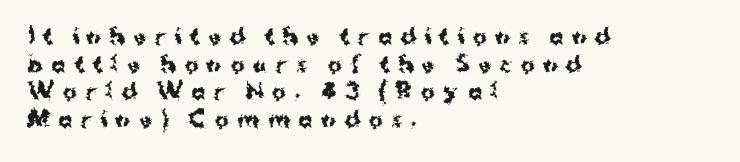
Q: Is the text bold? A: Yes.
Q: Is the text italic (slanted)? A: No, it is upright.
Q: Is the text underlined? A: No.
Q: How is the paragraph aligned? A: Left-aligned.
Q: Is the spacing between letters normal or unusually wide? A: Unusually wide.
Q: Is the spacing between lines tight, normal or loose? A: Normal.
